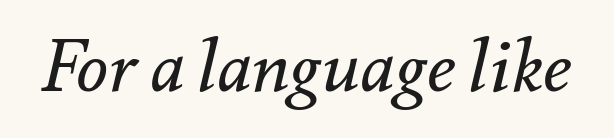
{"italic": "yes", "lean": "right", "slant_degrees": 12, "bold": "no", "weight": "regular", "width": "normal", "stroke_contrast": "medium", "x_height": "small", "monospaced": "no", "underline": "no", "letter_spacing": "normal", "letter_spacing_em": 0.0, "glyph_px": 73}
